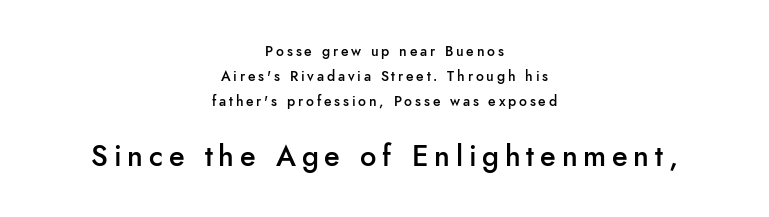
Glyph-to-glyph distance is far greater than everyday printed text. Posture: upright roman. Size contrast runs from small at the top to large at the bottom. You can tell from the bare stems that sans-serif type was used. Alignment: centered. Unmarked baselines from the first word to the last.
